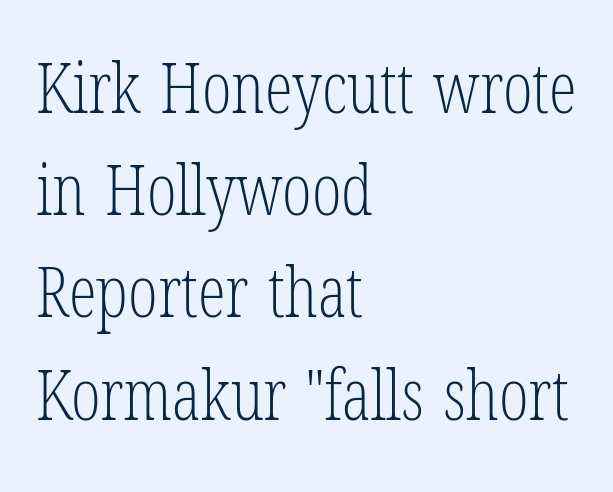
{"serif": "yes", "italic": "no", "bold": "no", "weight": "light", "width": "condensed", "stroke_contrast": "low", "x_height": "medium", "monospaced": "no", "underline": "no", "align": "left", "line_spacing": "normal", "line_spacing_ratio": 1.46, "letter_spacing": "normal", "letter_spacing_em": 0.0, "glyph_px": 70}
